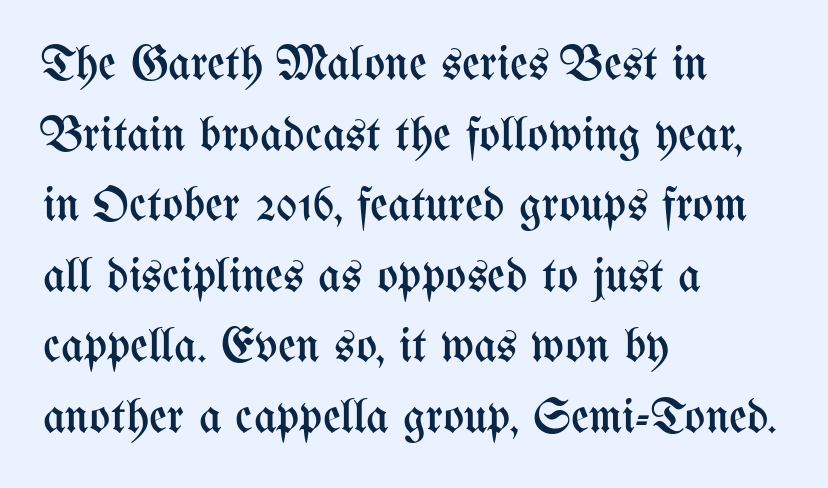
Q: Is the text bold? A: No.
Q: Is the text italic (slanted)? A: No, it is upright.
Q: Is the text underlined? A: No.
Q: How is the paragraph aligned? A: Left-aligned.
Q: Is the spacing between letters normal or unusually wide? A: Normal.
Q: Is the spacing between lines tight, normal or loose? A: Normal.
Q: Width (condensed, normal, or wide)? A: Condensed.
Q: Stroke contrast? A: Medium.
Q: x-height? A: Medium.
Q: Monospaced? A: No.
